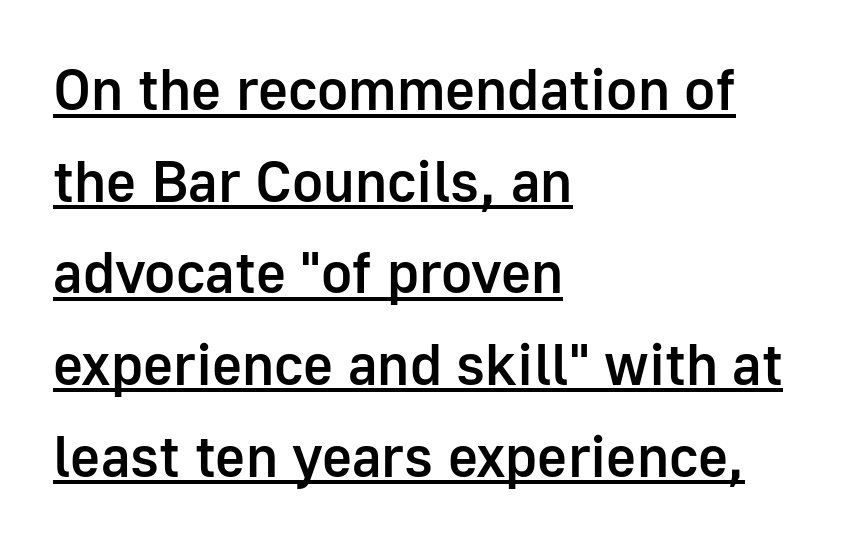
Q: Is the text bold? A: Semi-bold.
Q: Is the text italic (slanted)? A: No, it is upright.
Q: Is the typeface a serif or a sans-serif typeface? A: Sans-serif.
Q: Is the text underlined? A: Yes.
Q: How is the paragraph aligned? A: Left-aligned.
Q: Is the spacing between letters normal or unusually wide? A: Normal.
Q: Is the spacing between lines tight, normal or loose? A: Normal.
Q: Width (condensed, normal, or wide)? A: Normal.
Q: Stroke contrast? A: Low.
Q: x-height? A: Medium.
Q: Monospaced? A: No.
